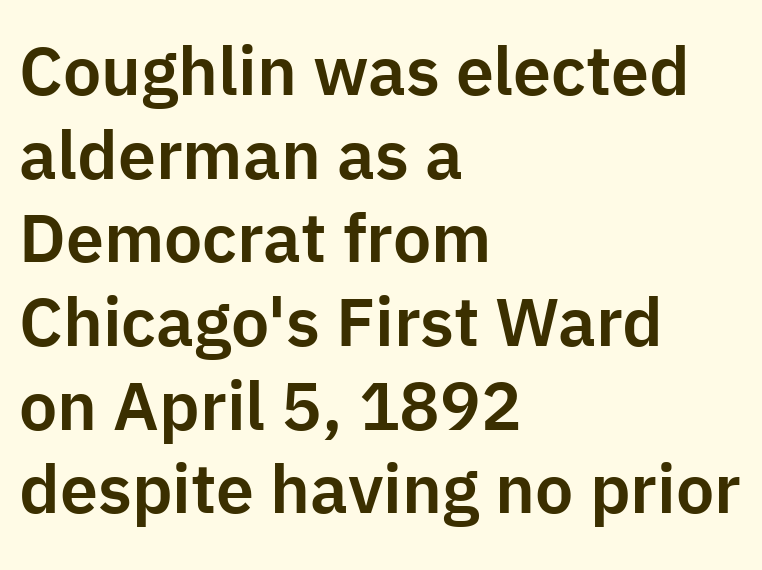
{"serif": "no", "italic": "no", "width": "normal", "stroke_contrast": "low", "x_height": "medium", "monospaced": "no", "underline": "no", "align": "left", "line_spacing_ratio": 1.23, "letter_spacing": "normal", "letter_spacing_em": 0.0, "glyph_px": 68}
